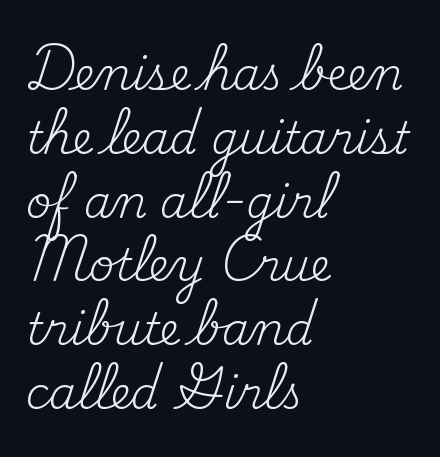
{"serif": "yes", "bold": "no", "weight": "regular", "width": "normal", "stroke_contrast": "medium", "x_height": "small", "monospaced": "no", "underline": "no", "align": "left", "line_spacing": "normal", "line_spacing_ratio": 1.45, "letter_spacing": "normal", "letter_spacing_em": 0.0, "glyph_px": 44}
